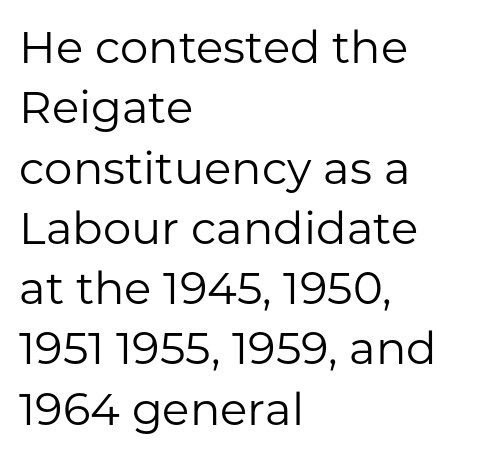
The image shows 45 px regular-weight sans-serif type, upright; set left-aligned, normal line spacing (1.34x), normal letter spacing, not underlined; low stroke contrast and a medium x-height.
